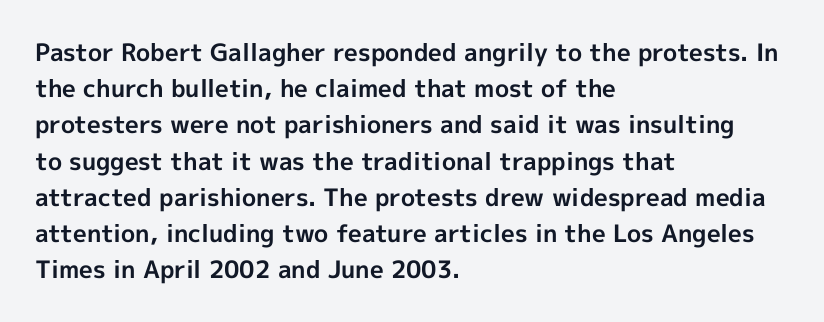
The image shows 24 px bold type, upright; set left-aligned, normal line spacing (1.51x), normal letter spacing, not underlined.
